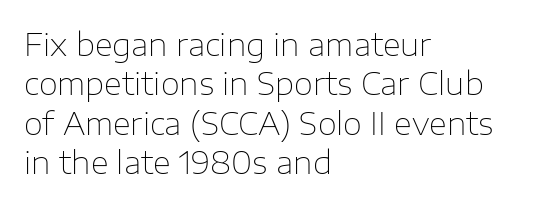
Q: Is the text bold? A: No.
Q: Is the text italic (slanted)? A: No, it is upright.
Q: Is the typeface a serif or a sans-serif typeface? A: Sans-serif.
Q: Is the text underlined? A: No.
Q: How is the paragraph aligned? A: Left-aligned.
Q: Is the spacing between letters normal or unusually wide? A: Normal.
Q: Is the spacing between lines tight, normal or loose? A: Normal.
Q: Width (condensed, normal, or wide)? A: Normal.
Q: Stroke contrast? A: Low.
Q: x-height? A: Medium.
Q: Monospaced? A: No.
